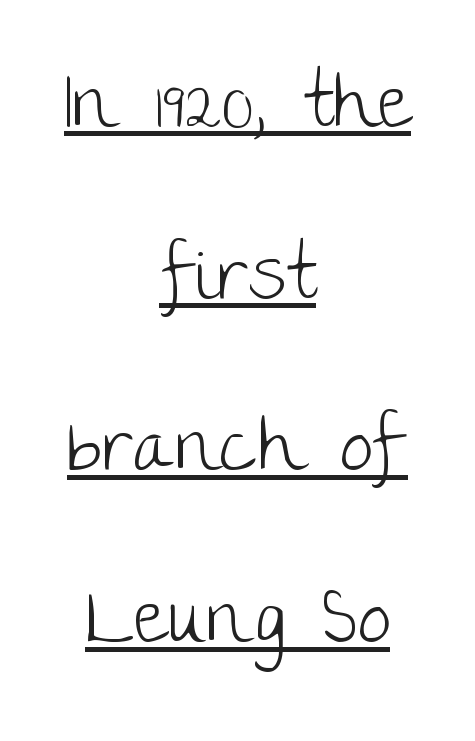
{"serif": "no", "italic": "no", "bold": "no", "weight": "light", "width": "normal", "stroke_contrast": "low", "x_height": "large", "monospaced": "no", "underline": "yes", "align": "center", "line_spacing": "loose", "line_spacing_ratio": 2.29, "letter_spacing": "normal", "letter_spacing_em": 0.0, "glyph_px": 75}
